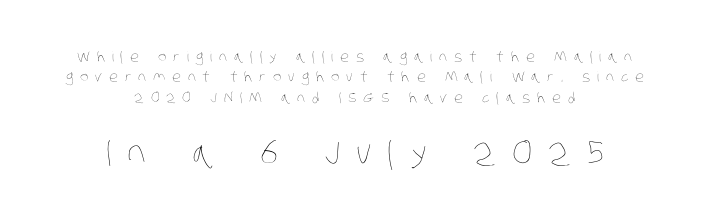
{"bold": "no", "weight": "thin", "width": "condensed", "stroke_contrast": "low", "x_height": "large", "monospaced": "no", "underline": "no", "align": "center", "line_spacing": "normal", "line_spacing_ratio": 1.45, "letter_spacing": "wide", "letter_spacing_em": 0.49, "larger_block": "second", "size_ratio": 2.36, "glyph_px": 33}
